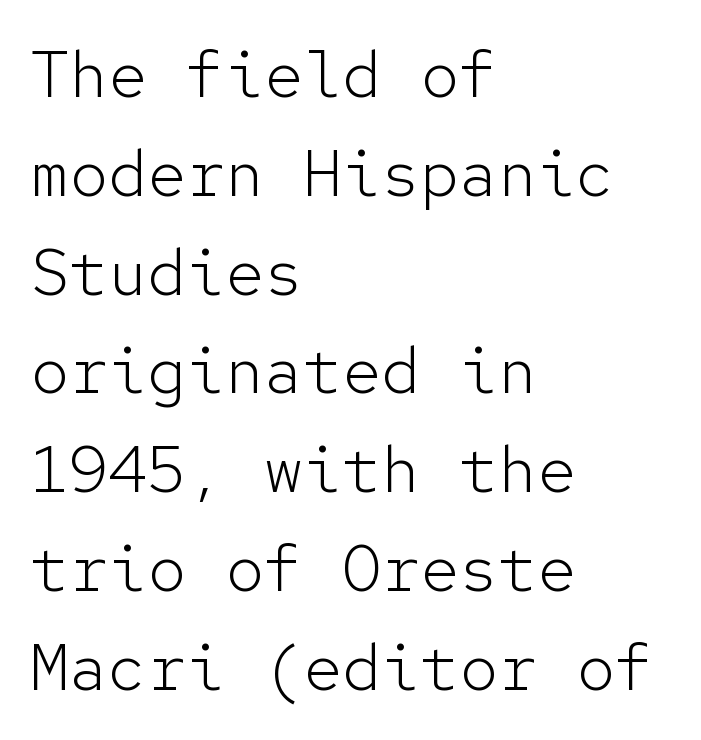
Q: Is the text bold? A: No.
Q: Is the text italic (slanted)? A: No, it is upright.
Q: Is the typeface a serif or a sans-serif typeface? A: Sans-serif.
Q: Is the text underlined? A: No.
Q: How is the paragraph aligned? A: Left-aligned.
Q: Is the spacing between letters normal or unusually wide? A: Normal.
Q: Is the spacing between lines tight, normal or loose? A: Normal.
Q: Width (condensed, normal, or wide)? A: Normal.
Q: Stroke contrast? A: Low.
Q: x-height? A: Medium.
Q: Monospaced? A: Yes.
